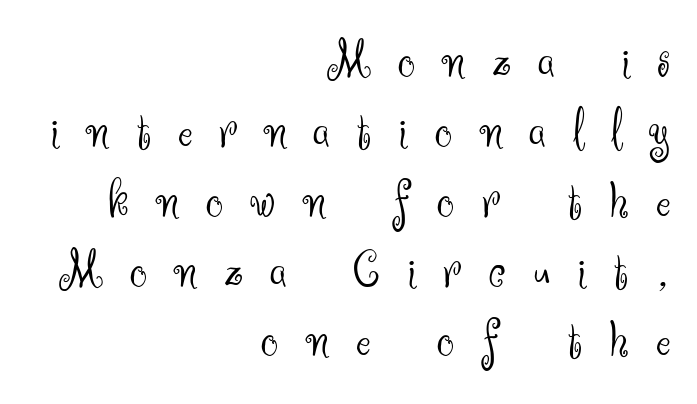
{"serif": "no", "italic": "no", "bold": "no", "weight": "light", "width": "normal", "stroke_contrast": "medium", "x_height": "small", "monospaced": "no", "underline": "no", "align": "right", "line_spacing": "normal", "line_spacing_ratio": 1.27, "letter_spacing": "wide", "letter_spacing_em": 0.49, "glyph_px": 55}
